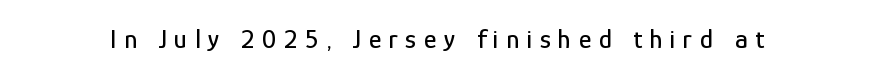
Q: Is the text italic (slanted)? A: No, it is upright.
Q: Is the text underlined? A: No.
Q: Is the spacing between letters normal or unusually wide? A: Unusually wide.
